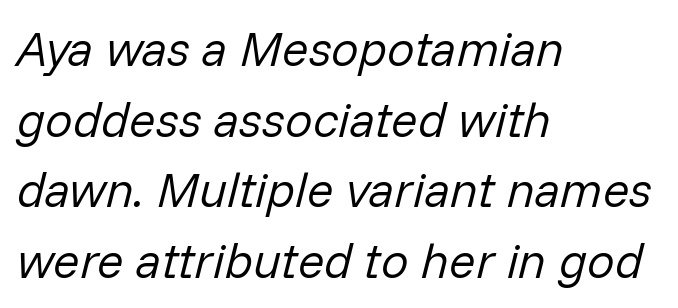
{"italic": "yes", "lean": "right", "slant_degrees": 14, "bold": "no", "weight": "regular", "width": "normal", "stroke_contrast": "low", "x_height": "medium", "monospaced": "no", "underline": "no", "align": "left", "line_spacing": "normal", "line_spacing_ratio": 1.44, "letter_spacing": "normal", "letter_spacing_em": 0.0, "glyph_px": 49}
